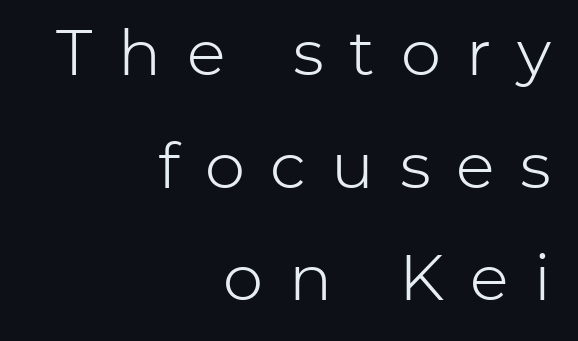
The image shows 64 px light sans-serif type, upright; set right-aligned, line spacing 1.76x, unusually wide letter spacing (+0.4 em), not underlined; low stroke contrast and a medium x-height.
